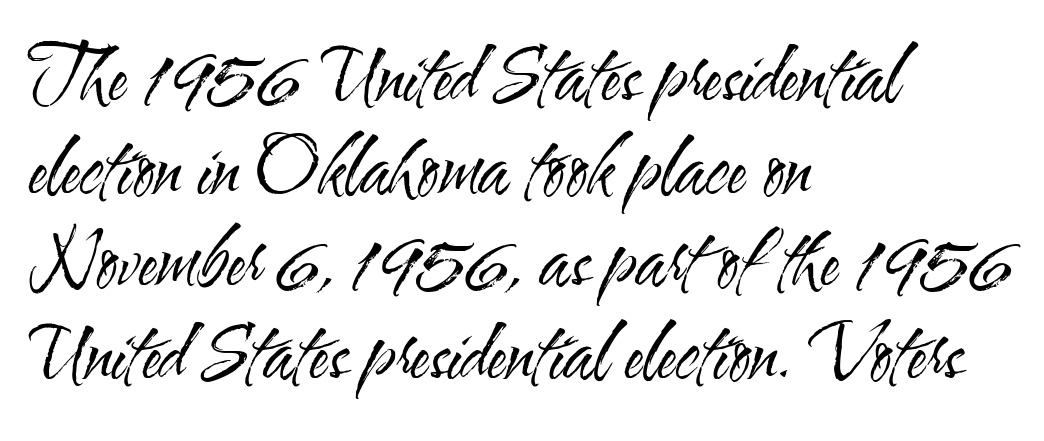
The image shows 73 px regular-weight, condensed sans-serif type; set left-aligned, normal line spacing (1.27x), normal letter spacing, not underlined; medium stroke contrast and a small x-height.
